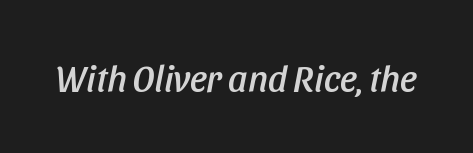
Q: Is the text italic (slanted)? A: Yes, it leans right by about 11 degrees.
Q: Is the text underlined? A: No.
Q: Is the spacing between letters normal or unusually wide? A: Normal.
Q: Width (condensed, normal, or wide)? A: Condensed.
Q: Stroke contrast? A: Low.
Q: x-height? A: Large.
Q: Monospaced? A: No.
